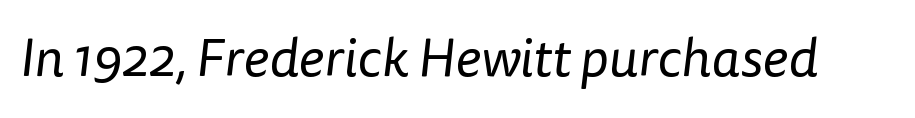
Letterform terminals end flat and unadorned throughout the passage. Is the letter spacing exaggerated? No — it looks like the ordinary default. Rule under the text: the space is simply empty. Looks like regular typesetting: each glyph gets only the width it needs. Heft: none added — not bold.
